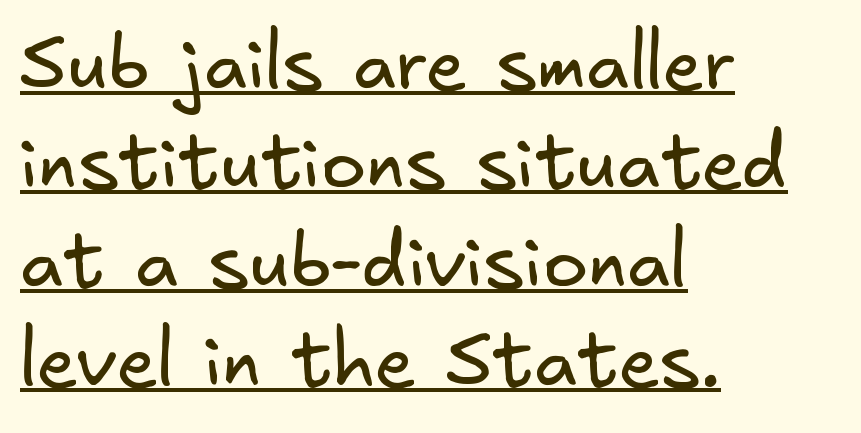
Nothing unusual about the tracking: characters are spaced as the font intends. Check where the strokes stop: nothing finishes them off — pure sans. The setting favours the left margin, as ordinary paragraphs usually do. Weight: not bold — regular or lighter. The passage shown stacks its lines at a standard gap.
